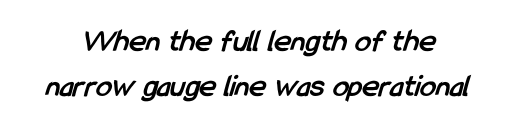
Q: Is the text bold? A: Yes.
Q: Is the typeface a serif or a sans-serif typeface? A: Sans-serif.
Q: Is the text underlined? A: No.
Q: Is the spacing between letters normal or unusually wide? A: Normal.
Q: Is the spacing between lines tight, normal or loose? A: Normal.
Q: Width (condensed, normal, or wide)? A: Condensed.
Q: Stroke contrast? A: Low.
Q: x-height? A: Medium.
Q: Monospaced? A: No.
